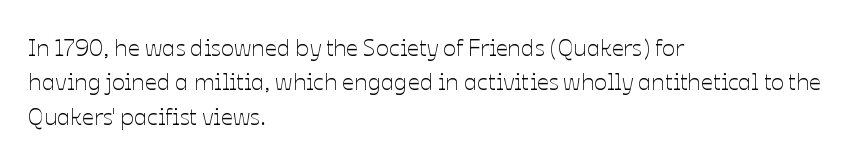
Q: Is the text bold? A: No.
Q: Is the text italic (slanted)? A: No, it is upright.
Q: Is the text underlined? A: No.
Q: How is the paragraph aligned? A: Left-aligned.
Q: Is the spacing between letters normal or unusually wide? A: Normal.
Q: Is the spacing between lines tight, normal or loose? A: Normal.
